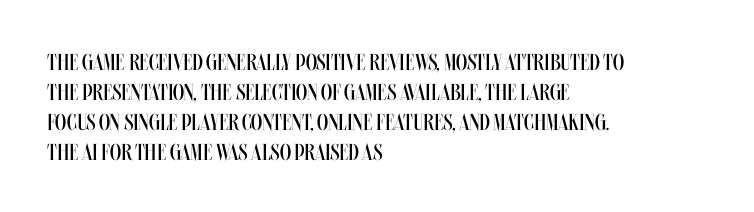
{"italic": "no", "bold": "no", "underline": "no", "align": "left", "line_spacing": "normal", "line_spacing_ratio": 1.3, "letter_spacing": "normal", "letter_spacing_em": 0.0, "glyph_px": 23}
